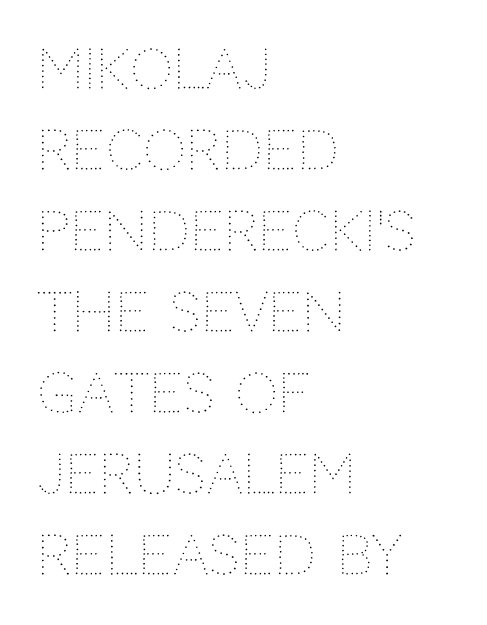
The image shows 54 px thin type, upright; set left-aligned, normal line spacing (1.5x), normal letter spacing, not underlined; medium stroke contrast and a large x-height.
